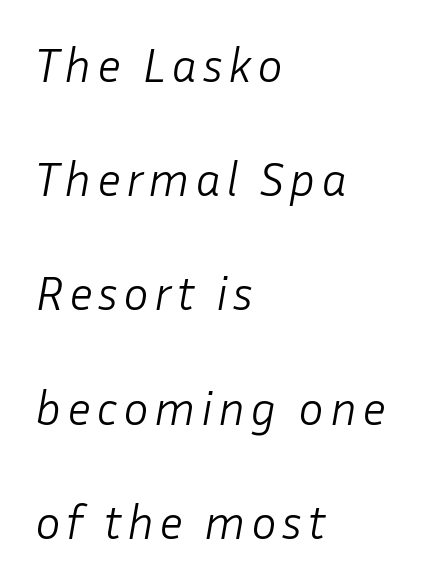
Q: Is the text bold? A: No.
Q: Is the text italic (slanted)? A: Yes, it leans right by about 10 degrees.
Q: Is the text underlined? A: No.
Q: How is the paragraph aligned? A: Left-aligned.
Q: Is the spacing between lines tight, normal or loose? A: Loose.
Q: Width (condensed, normal, or wide)? A: Normal.
Q: Stroke contrast? A: Low.
Q: x-height? A: Medium.
Q: Monospaced? A: No.
